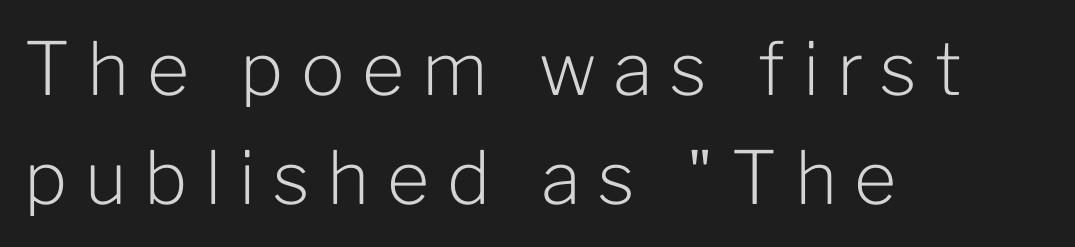
Q: Is the text bold? A: No.
Q: Is the text italic (slanted)? A: No, it is upright.
Q: Is the typeface a serif or a sans-serif typeface? A: Sans-serif.
Q: Is the text underlined? A: No.
Q: How is the paragraph aligned? A: Left-aligned.
Q: Is the spacing between letters normal or unusually wide? A: Unusually wide.
Q: Is the spacing between lines tight, normal or loose? A: Normal.
Q: Width (condensed, normal, or wide)? A: Normal.
Q: Stroke contrast? A: Low.
Q: x-height? A: Medium.
Q: Monospaced? A: No.
